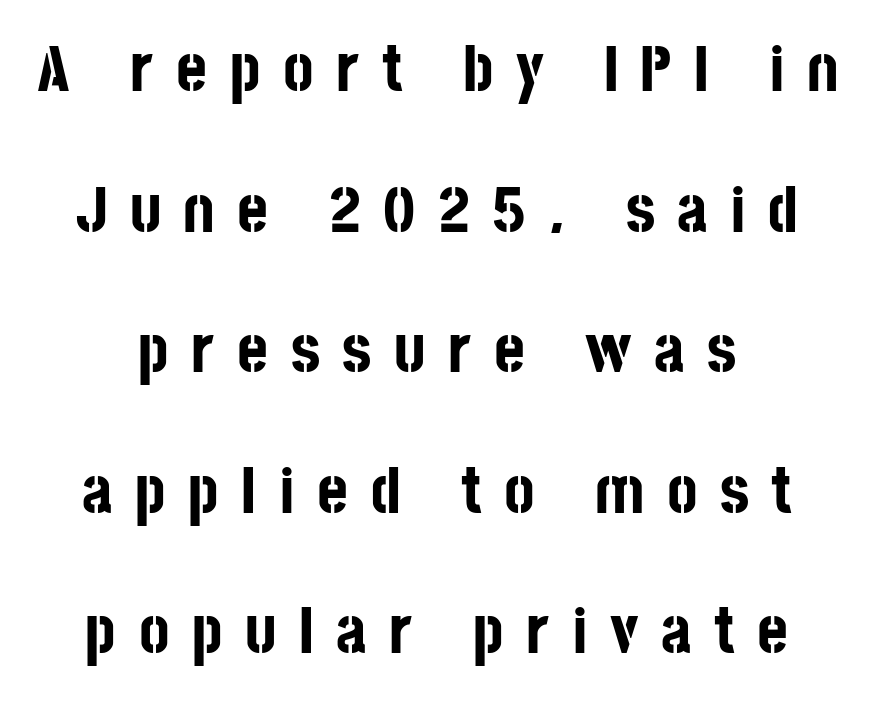
Q: Is the text bold? A: Yes.
Q: Is the text italic (slanted)? A: No, it is upright.
Q: Is the typeface a serif or a sans-serif typeface? A: Sans-serif.
Q: Is the text underlined? A: No.
Q: How is the paragraph aligned? A: Centered.
Q: Is the spacing between letters normal or unusually wide? A: Unusually wide.
Q: Is the spacing between lines tight, normal or loose? A: Loose.
Q: Width (condensed, normal, or wide)? A: Condensed.
Q: Stroke contrast? A: Low.
Q: x-height? A: Large.
Q: Monospaced? A: No.
